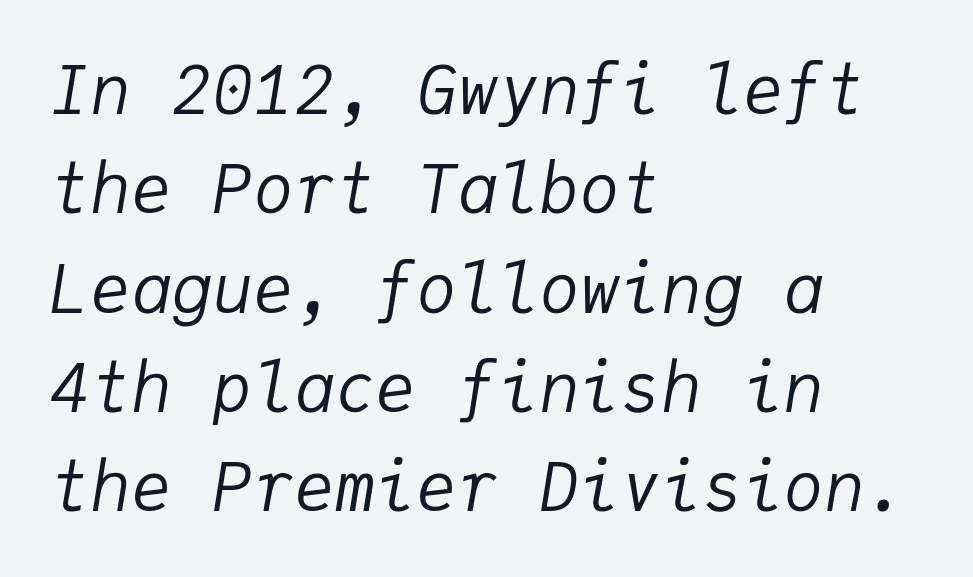
Q: Is the text bold? A: No.
Q: Is the text italic (slanted)? A: Yes, it leans right by about 9 degrees.
Q: Is the text underlined? A: No.
Q: How is the paragraph aligned? A: Left-aligned.
Q: Is the spacing between letters normal or unusually wide? A: Normal.
Q: Is the spacing between lines tight, normal or loose? A: Normal.
Q: Width (condensed, normal, or wide)? A: Normal.
Q: Stroke contrast? A: Low.
Q: x-height? A: Medium.
Q: Monospaced? A: Yes.
